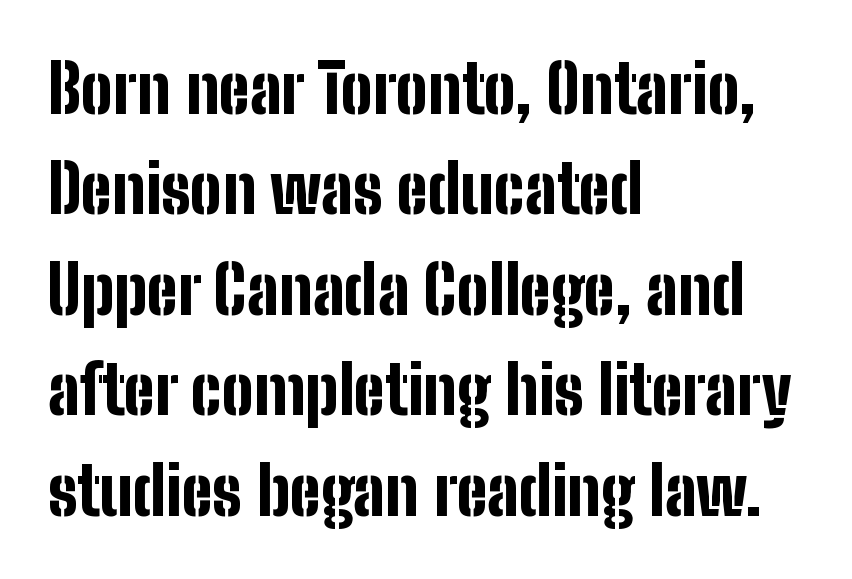
Q: Is the text bold? A: Yes.
Q: Is the text italic (slanted)? A: No, it is upright.
Q: Is the typeface a serif or a sans-serif typeface? A: Sans-serif.
Q: Is the text underlined? A: No.
Q: How is the paragraph aligned? A: Left-aligned.
Q: Is the spacing between letters normal or unusually wide? A: Normal.
Q: Is the spacing between lines tight, normal or loose? A: Normal.
Q: Width (condensed, normal, or wide)? A: Condensed.
Q: Stroke contrast? A: Low.
Q: x-height? A: Medium.
Q: Monospaced? A: No.
